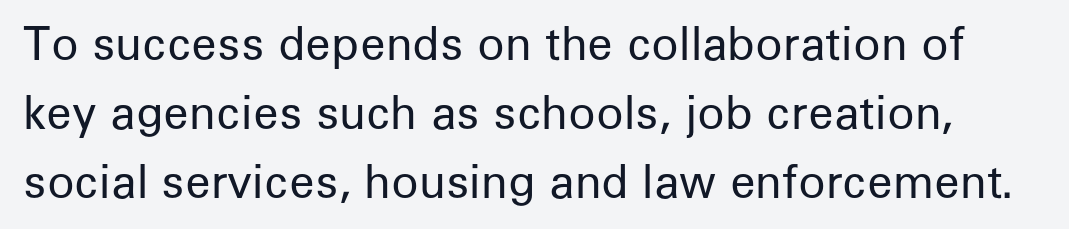
{"serif": "no", "italic": "no", "bold": "no", "weight": "regular", "width": "normal", "stroke_contrast": "low", "x_height": "medium", "monospaced": "no", "underline": "no", "line_spacing": "normal", "line_spacing_ratio": 1.53, "letter_spacing": "normal", "letter_spacing_em": 0.0, "glyph_px": 45}
